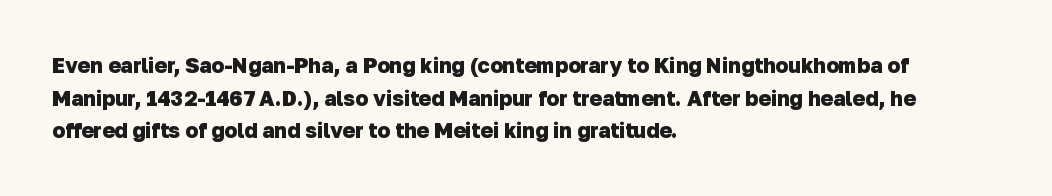
Q: Is the text bold? A: Yes.
Q: Is the text underlined? A: No.
Q: How is the paragraph aligned? A: Left-aligned.
Q: Is the spacing between letters normal or unusually wide? A: Normal.
Q: Is the spacing between lines tight, normal or loose? A: Normal.
